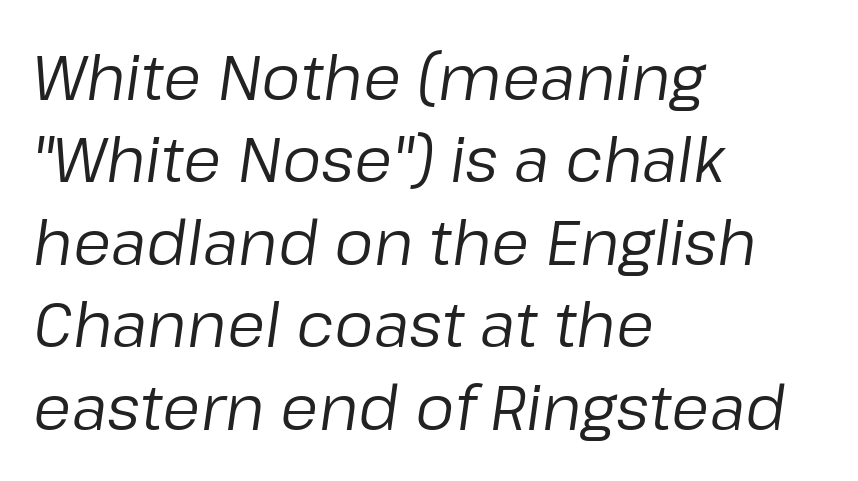
The image shows 62 px regular-weight type, italic (leaning right); set left-aligned, normal line spacing (1.33x), normal letter spacing, not underlined; low stroke contrast and a medium x-height.
